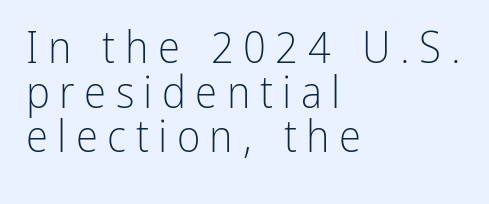
Q: Is the text bold? A: No.
Q: Is the text italic (slanted)? A: No, it is upright.
Q: Is the typeface a serif or a sans-serif typeface? A: Sans-serif.
Q: Is the text underlined? A: No.
Q: How is the paragraph aligned? A: Left-aligned.
Q: Is the spacing between letters normal or unusually wide? A: Unusually wide.
Q: Is the spacing between lines tight, normal or loose? A: Tight.
Q: Width (condensed, normal, or wide)? A: Condensed.
Q: Stroke contrast? A: Low.
Q: x-height? A: Medium.
Q: Monospaced? A: No.
